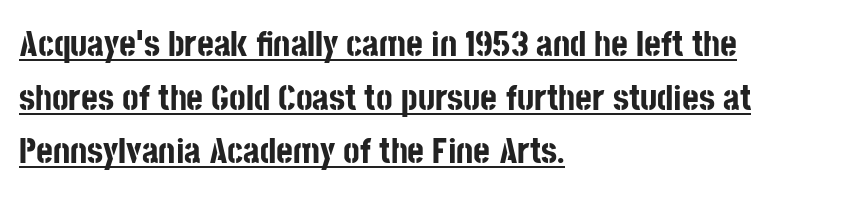
{"serif": "no", "italic": "no", "bold": "yes", "weight": "bold", "width": "condensed", "stroke_contrast": "low", "x_height": "large", "monospaced": "no", "underline": "yes", "align": "left", "line_spacing": "normal", "line_spacing_ratio": 1.49, "letter_spacing": "normal", "letter_spacing_em": 0.0, "glyph_px": 36}
